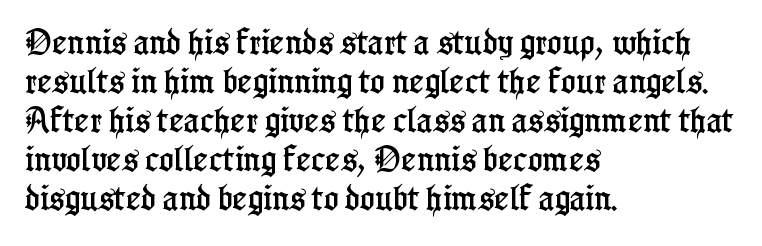
{"serif": "yes", "italic": "no", "width": "condensed", "stroke_contrast": "low", "x_height": "medium", "monospaced": "no", "underline": "no", "align": "left", "line_spacing": "normal", "line_spacing_ratio": 1.39, "letter_spacing": "normal", "letter_spacing_em": 0.0, "glyph_px": 28}
